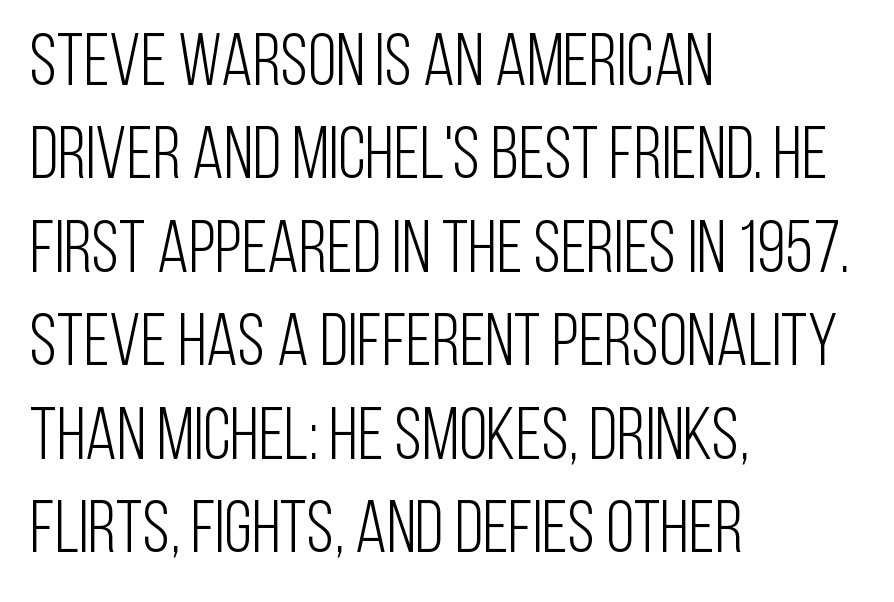
Q: Is the text bold? A: No.
Q: Is the text italic (slanted)? A: No, it is upright.
Q: Is the typeface a serif or a sans-serif typeface? A: Sans-serif.
Q: Is the text underlined? A: No.
Q: How is the paragraph aligned? A: Left-aligned.
Q: Is the spacing between letters normal or unusually wide? A: Normal.
Q: Is the spacing between lines tight, normal or loose? A: Normal.
Q: Width (condensed, normal, or wide)? A: Condensed.
Q: Stroke contrast? A: Low.
Q: x-height? A: Large.
Q: Monospaced? A: No.
